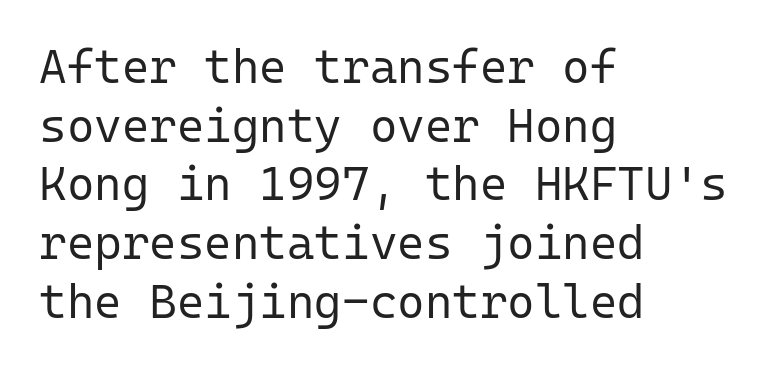
The image shows 47 px regular-weight sans-serif type, upright, monospaced; set left-aligned, normal line spacing (1.25x), normal letter spacing, not underlined; low stroke contrast and a medium x-height.
